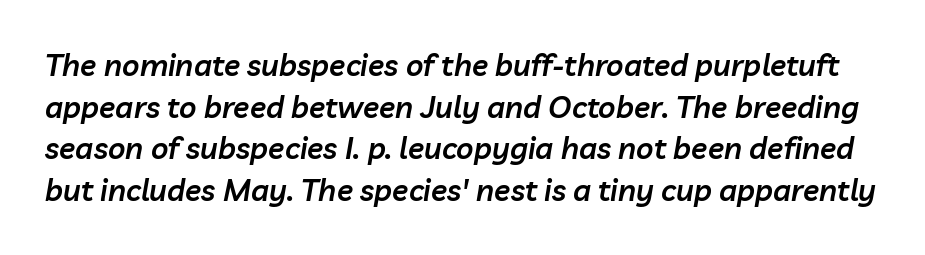
Line spacing here is normal. Spacing verdict: proportional, widths tailored to each character. Compared with typical body copy, the letter spacing here is the same. Descenders hang freely into open space.
